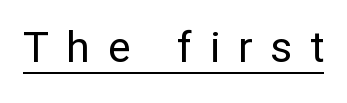
Nothing sits at the stroke ends, so this counts as sans-serif. Note the varied advance widths — an 'i' is clearly narrower than an 'm'. This is not heavy type; no bold has been used. Does extra space separate the letters? Yes, quite a lot of it.
